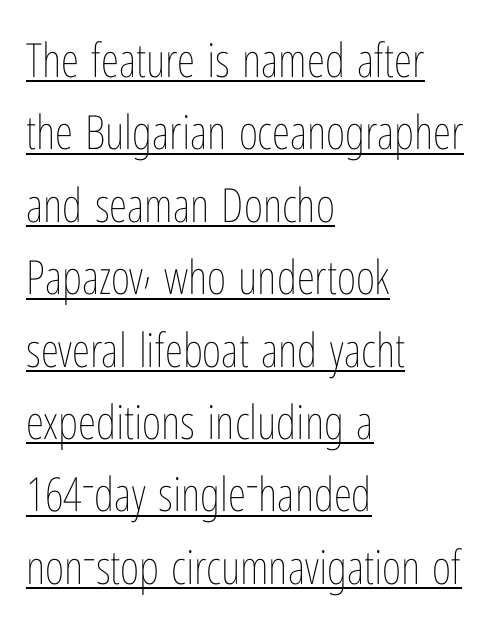
{"italic": "no", "bold": "no", "weight": "thin", "width": "condensed", "stroke_contrast": "low", "x_height": "medium", "monospaced": "no", "underline": "yes", "align": "left", "line_spacing": "normal", "line_spacing_ratio": 1.54, "letter_spacing": "normal", "letter_spacing_em": 0.0, "glyph_px": 47}
